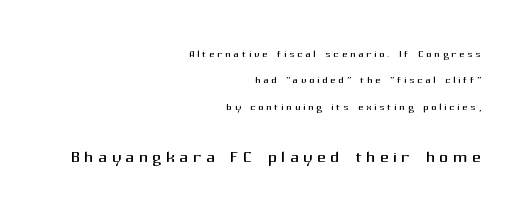
The image shows 23 px text type, upright; set right-aligned, line spacing 1.89x, not underlined; the second (bottom) block is 1.64x larger.
